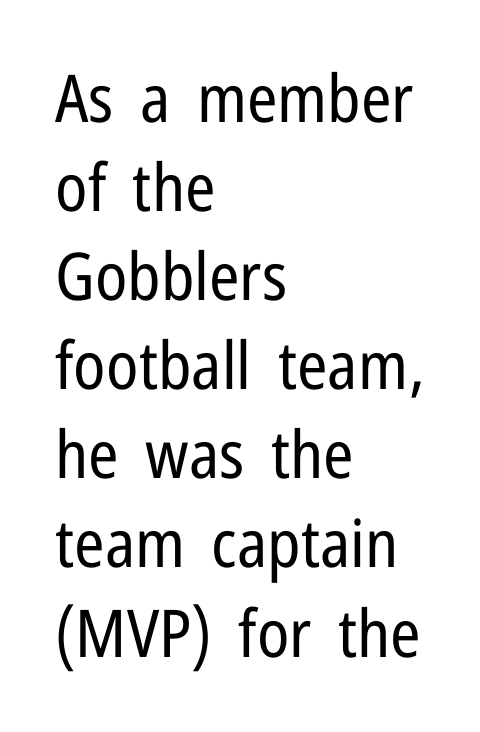
This sample is left-justified, so line endings fall wherever the words run out. Underline: absent. A typesetter would mark this as roman, not italic. This sample uses plain, unmodified letter spacing. Think standard paragraph weight, or any step lighter than that.
